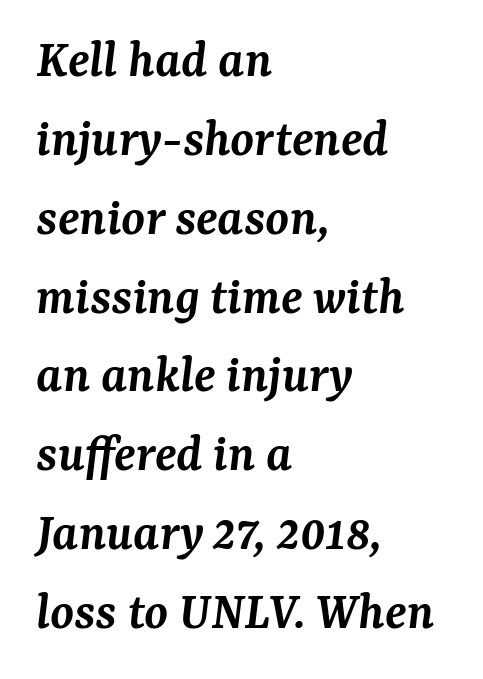
{"serif": "yes", "italic": "yes", "lean": "right", "slant_degrees": 7, "bold": "semi", "weight": "semibold", "width": "normal", "stroke_contrast": "medium", "x_height": "medium", "monospaced": "no", "underline": "no", "align": "left", "line_spacing": "normal", "line_spacing_ratio": 1.46, "letter_spacing": "normal", "letter_spacing_em": 0.0, "glyph_px": 54}
